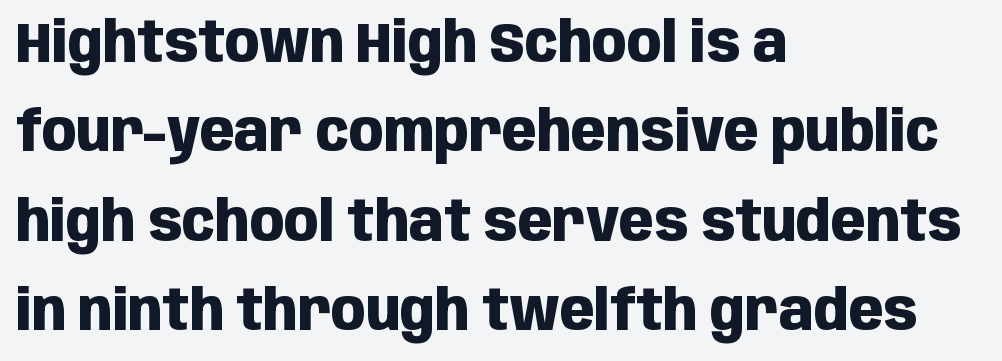
The image shows 57 px heavy, condensed sans-serif type, upright; set left-aligned, normal line spacing (1.57x), normal letter spacing, not underlined; low stroke contrast and a large x-height.
